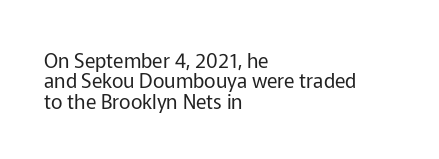
The image shows 20 px text type, upright; set left-aligned, tight line spacing (1.02x), normal letter spacing, not underlined.
